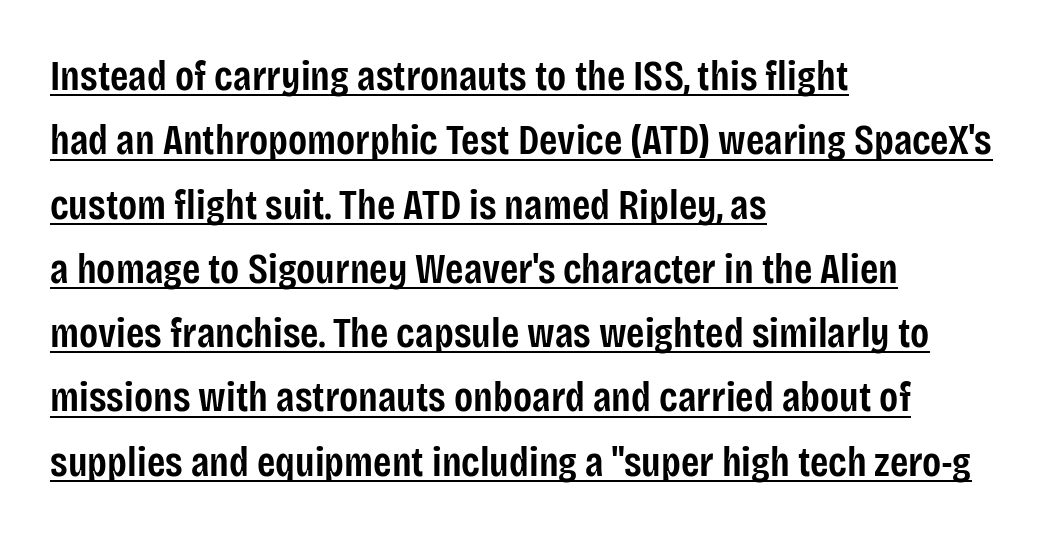
{"serif": "no", "italic": "no", "bold": "semi", "weight": "semibold", "width": "condensed", "stroke_contrast": "low", "x_height": "large", "monospaced": "no", "underline": "yes", "align": "left", "line_spacing": "normal", "line_spacing_ratio": 1.53, "letter_spacing": "normal", "letter_spacing_em": 0.0, "glyph_px": 42}
